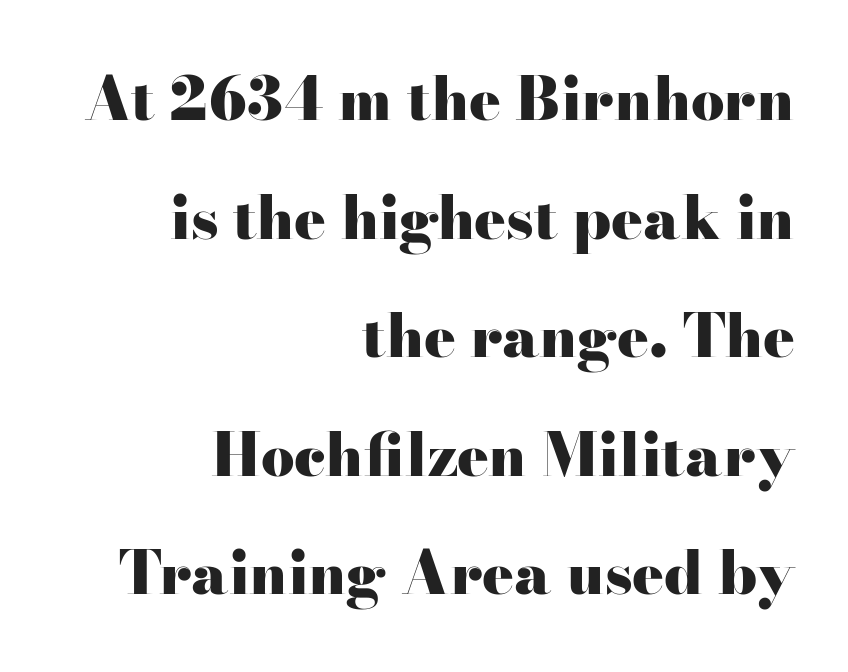
The image shows 59 px heavy, wide serif type, upright; set right-aligned, loose line spacing (2.01x), normal letter spacing, not underlined; high stroke contrast and a small x-height.
